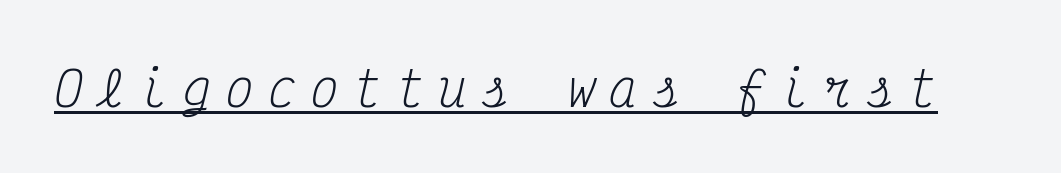
The face used here is monospaced, like something from a code editor. Stems and bowls with no extra thickness — not bold. Underlining? Definitely there. When letters slant like this, we call the style italic. Loose tracking; the words dissolve into strings of separated letters. This is serif lettering, the kind often seen in printed books.
